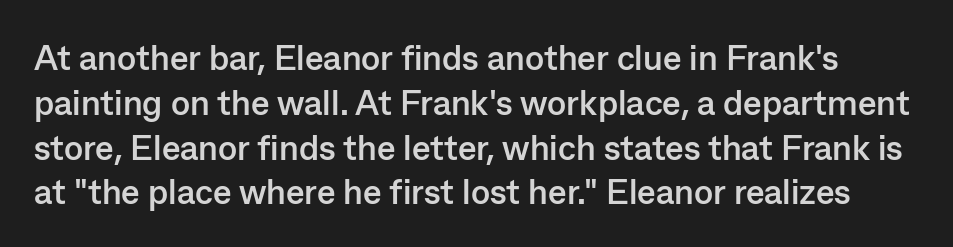
{"serif": "no", "italic": "no", "bold": "yes", "weight": "semibold", "width": "normal", "stroke_contrast": "low", "x_height": "medium", "monospaced": "no", "underline": "no", "line_spacing": "normal", "line_spacing_ratio": 1.28, "letter_spacing": "normal", "letter_spacing_em": 0.0, "glyph_px": 35}
